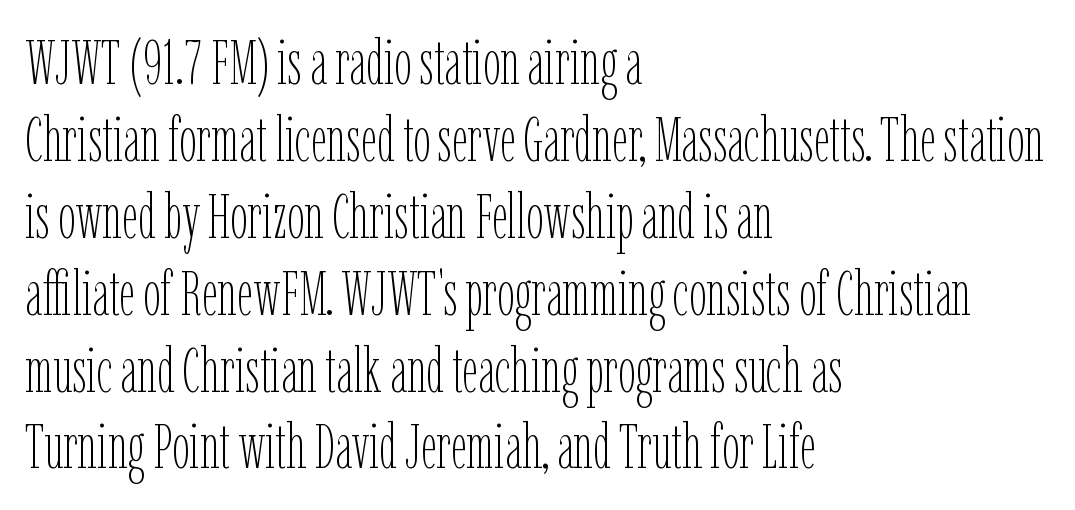
{"italic": "no", "bold": "no", "weight": "thin", "width": "condensed", "stroke_contrast": "low", "x_height": "medium", "monospaced": "no", "underline": "no", "align": "left", "line_spacing_ratio": 1.24, "letter_spacing": "normal", "letter_spacing_em": 0.0, "glyph_px": 62}
